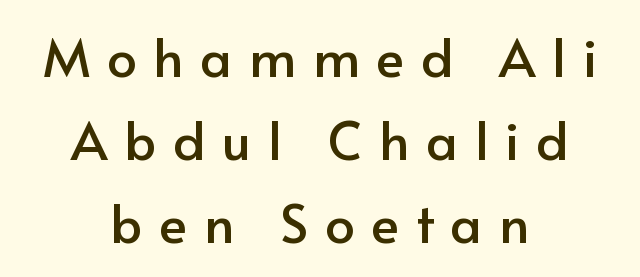
Q: Is the text italic (slanted)? A: No, it is upright.
Q: Is the typeface a serif or a sans-serif typeface? A: Sans-serif.
Q: Is the text underlined? A: No.
Q: How is the paragraph aligned? A: Centered.
Q: Is the spacing between letters normal or unusually wide? A: Unusually wide.
Q: Is the spacing between lines tight, normal or loose? A: Normal.
Q: Width (condensed, normal, or wide)? A: Normal.
Q: Stroke contrast? A: Low.
Q: x-height? A: Small.
Q: Monospaced? A: No.
